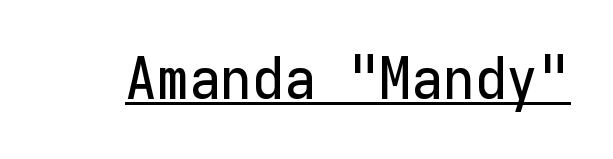
Q: Is the text italic (slanted)? A: No, it is upright.
Q: Is the typeface a serif or a sans-serif typeface? A: Sans-serif.
Q: Is the text underlined? A: Yes.
Q: Is the spacing between letters normal or unusually wide? A: Normal.
Q: Width (condensed, normal, or wide)? A: Normal.
Q: Stroke contrast? A: Low.
Q: x-height? A: Medium.
Q: Monospaced? A: Yes.
